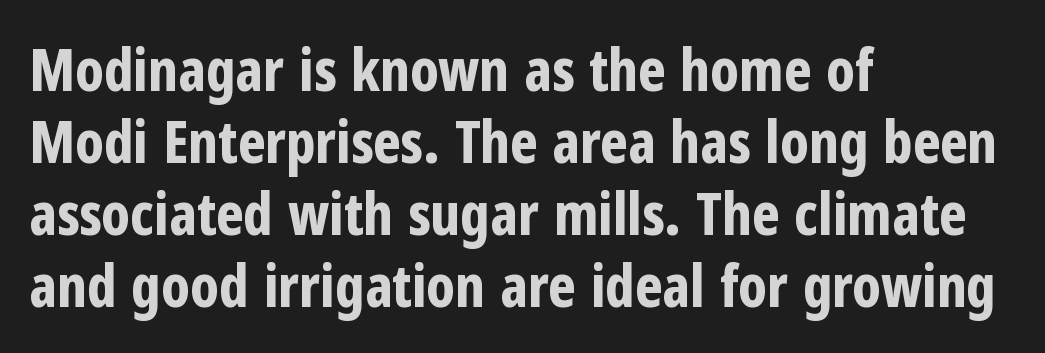
{"serif": "no", "italic": "no", "bold": "yes", "weight": "bold", "width": "condensed", "stroke_contrast": "low", "x_height": "medium", "monospaced": "no", "underline": "no", "align": "left", "line_spacing_ratio": 1.24, "letter_spacing": "normal", "letter_spacing_em": 0.0, "glyph_px": 58}
